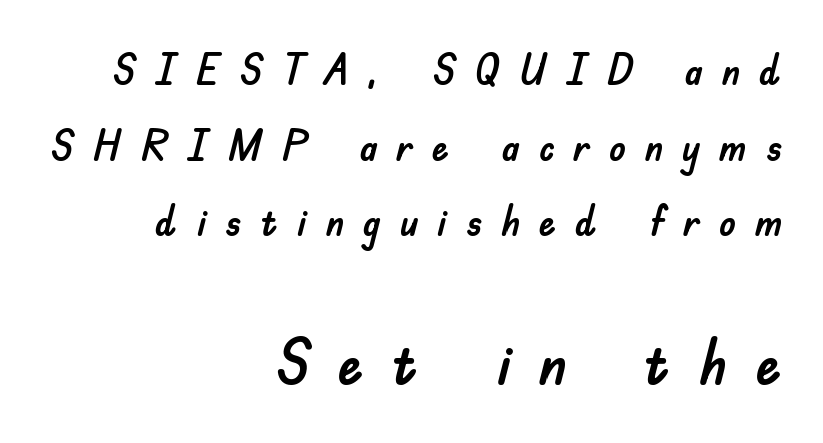
The characters display no serif detailing; their extremities are plain. These two chunks differ in scale, with the bottom chunk taking the larger measure. The passage shown has open, widely tracked lettering throughout.
